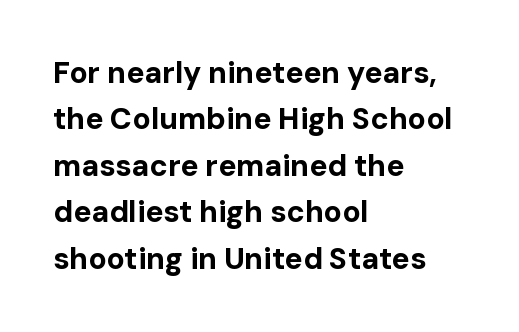
{"serif": "no", "italic": "no", "bold": "yes", "weight": "bold", "width": "normal", "stroke_contrast": "low", "x_height": "medium", "monospaced": "no", "underline": "no", "align": "left", "line_spacing": "normal", "line_spacing_ratio": 1.55, "letter_spacing": "normal", "letter_spacing_em": 0.0, "glyph_px": 30}
